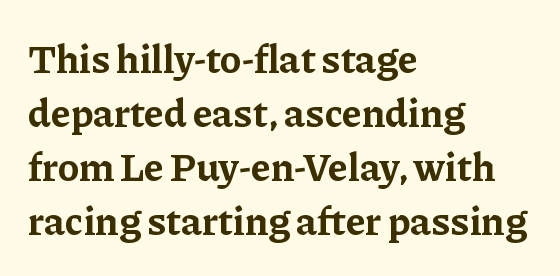
Q: Is the text bold? A: Yes.
Q: Is the text italic (slanted)? A: No, it is upright.
Q: Is the typeface a serif or a sans-serif typeface? A: Serif.
Q: Is the text underlined? A: No.
Q: How is the paragraph aligned? A: Left-aligned.
Q: Is the spacing between letters normal or unusually wide? A: Normal.
Q: Is the spacing between lines tight, normal or loose? A: Normal.
Q: Width (condensed, normal, or wide)? A: Normal.
Q: Stroke contrast? A: Low.
Q: x-height? A: Medium.
Q: Monospaced? A: No.
